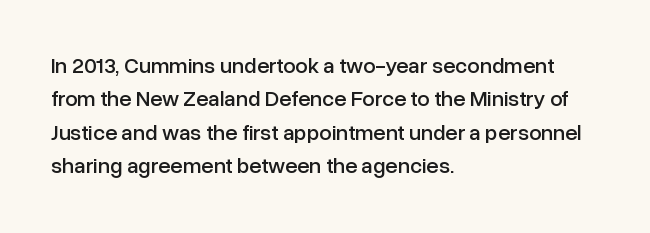
{"italic": "no", "underline": "no", "align": "left", "line_spacing": "normal", "line_spacing_ratio": 1.52, "letter_spacing": "normal", "letter_spacing_em": 0.0, "glyph_px": 22}
